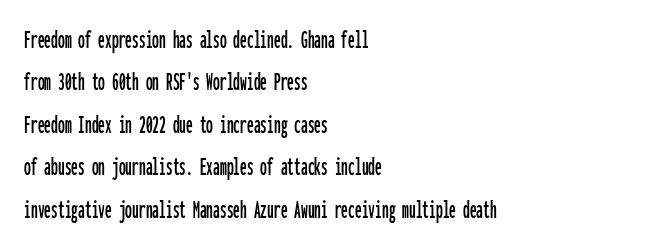
The image shows 27 px text type, upright; set left-aligned, normal line spacing (1.57x), normal letter spacing, not underlined.
